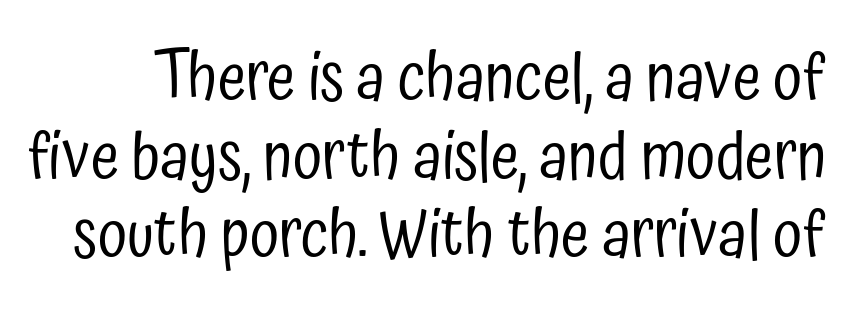
{"serif": "no", "italic": "no", "bold": "no", "weight": "regular", "width": "condensed", "stroke_contrast": "low", "x_height": "medium", "monospaced": "no", "underline": "no", "line_spacing_ratio": 1.21, "letter_spacing": "normal", "letter_spacing_em": 0.0, "glyph_px": 65}
